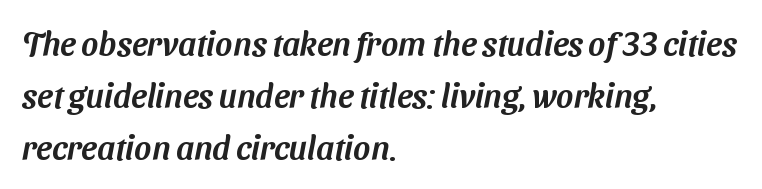
{"serif": "no", "width": "normal", "stroke_contrast": "medium", "x_height": "medium", "monospaced": "no", "underline": "no", "align": "left", "line_spacing": "normal", "line_spacing_ratio": 1.58, "letter_spacing": "normal", "letter_spacing_em": 0.0, "glyph_px": 33}
